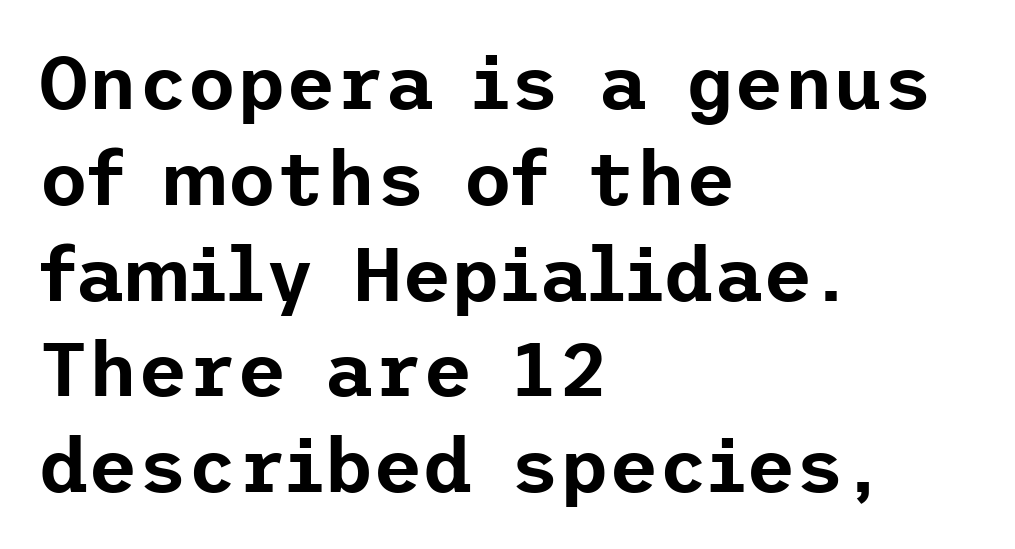
Notice how the passage keeps a crisp vertical edge on the left only. Tracking value appears to be zero — textbook default spacing. A typesetter would mark this as roman, not italic. You can tell from the bare stems that sans-serif type was used. Quick note: underline off. Regular leading.
